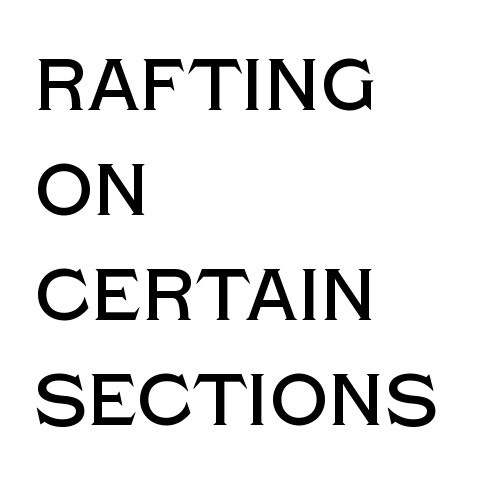
Every character sits straight up, as roman type does. Here the designer chose a conventional face with non-uniform glyph widths. Descender tails drop into unmarked territory. The vertical gap from one line to the next is medium.
